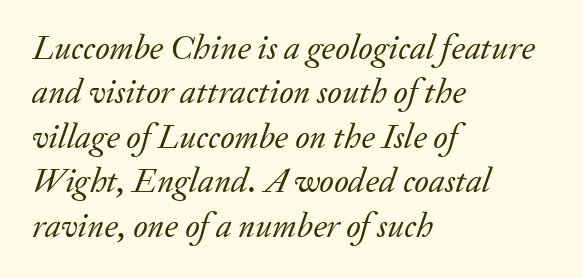
{"serif": "yes", "italic": "yes", "lean": "right", "slant_degrees": 20, "bold": "no", "weight": "regular", "width": "normal", "stroke_contrast": "low", "x_height": "small", "monospaced": "no", "underline": "no", "align": "left", "line_spacing": "normal", "line_spacing_ratio": 1.27, "letter_spacing": "normal", "letter_spacing_em": 0.0, "glyph_px": 35}
